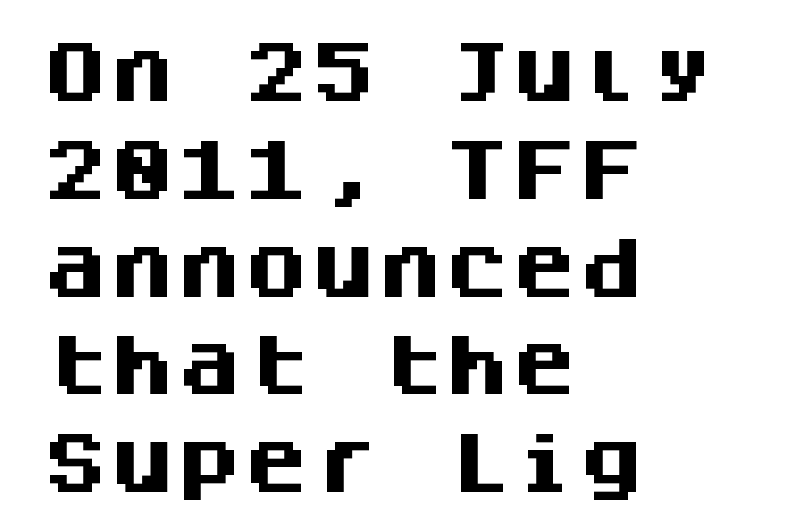
Are there feet on the stems? There aren't — it's a sans. The type sits square on the baseline with zero lean. Does the copy run flush right? No — it runs flush left. The tracking reads as untouched default to a designer's eye. Here the designer chose a console-style face with uniform glyph widths.
